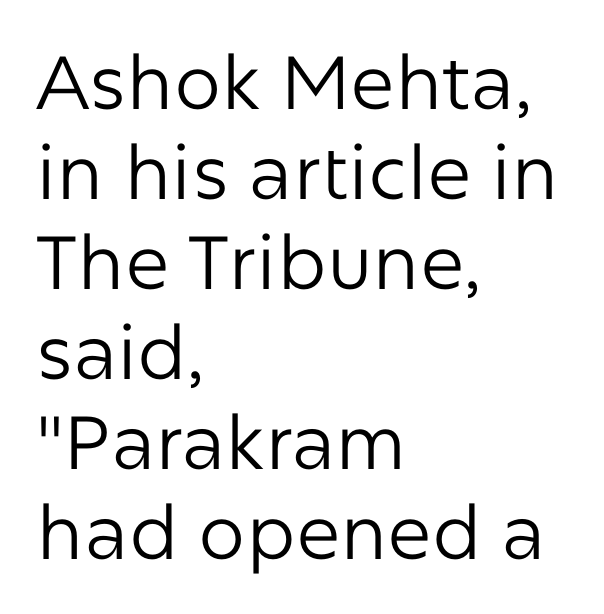
Q: Is the text bold? A: No.
Q: Is the text italic (slanted)? A: No, it is upright.
Q: Is the typeface a serif or a sans-serif typeface? A: Sans-serif.
Q: Is the text underlined? A: No.
Q: How is the paragraph aligned? A: Left-aligned.
Q: Is the spacing between letters normal or unusually wide? A: Normal.
Q: Width (condensed, normal, or wide)? A: Normal.
Q: Stroke contrast? A: Low.
Q: x-height? A: Medium.
Q: Monospaced? A: No.
